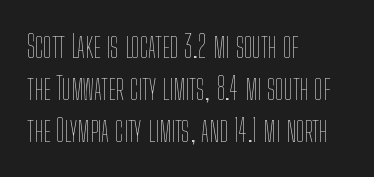
{"italic": "no", "bold": "no", "weight": "thin", "width": "condensed", "stroke_contrast": "low", "x_height": "medium", "monospaced": "no", "underline": "no", "align": "left", "line_spacing": "normal", "line_spacing_ratio": 1.36, "letter_spacing": "normal", "letter_spacing_em": 0.0, "glyph_px": 31}
